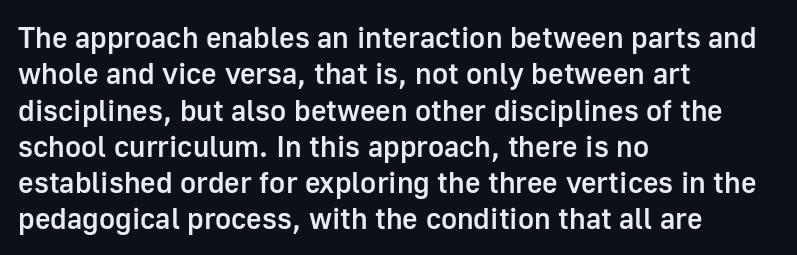
The image shows 30 px semibold sans-serif type, upright; set left-aligned, line spacing 1.21x, normal letter spacing, not underlined; low stroke contrast and a medium x-height.
